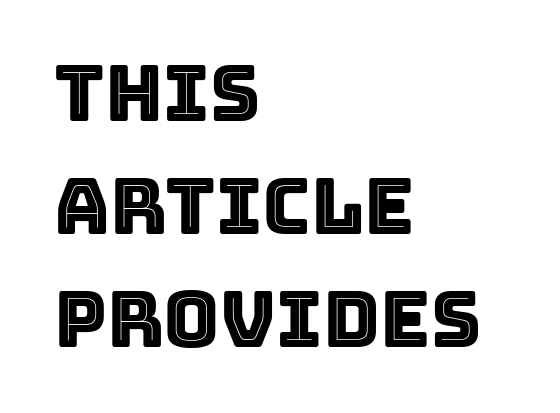
The image shows 77 px text type, upright; set left-aligned, normal line spacing (1.47x), normal letter spacing, not underlined; a large x-height.
